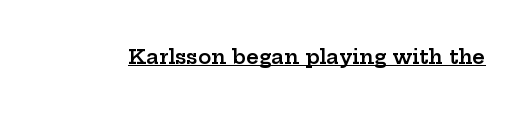
{"italic": "no", "bold": "semi", "underline": "yes", "letter_spacing": "normal", "letter_spacing_em": 0.0, "glyph_px": 20}
